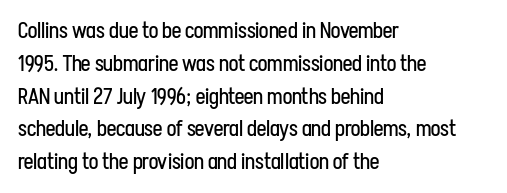
{"italic": "no", "bold": "no", "underline": "no", "align": "left", "line_spacing": "normal", "line_spacing_ratio": 1.49, "letter_spacing": "normal", "letter_spacing_em": 0.0, "glyph_px": 22}
